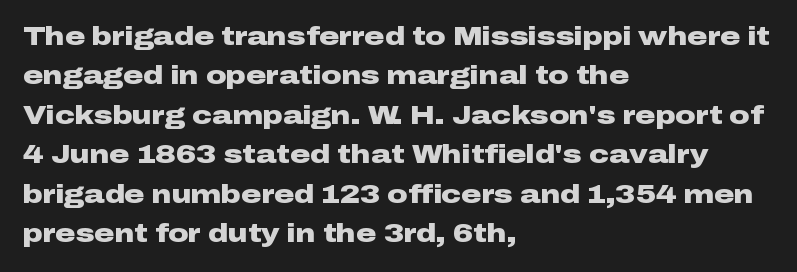
The image shows 25 px bold type, upright; set left-aligned, normal line spacing (1.58x), normal letter spacing, not underlined.
